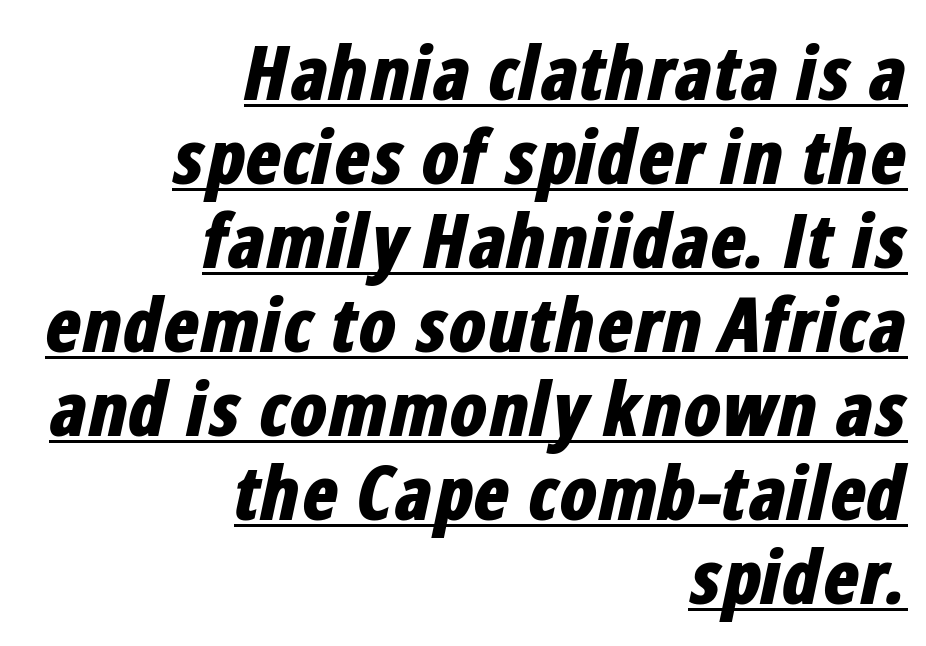
The image shows 75 px bold, condensed type, italic (leaning right); set right-aligned, tight line spacing (1.12x), normal letter spacing, underlined; low stroke contrast and a medium x-height.
